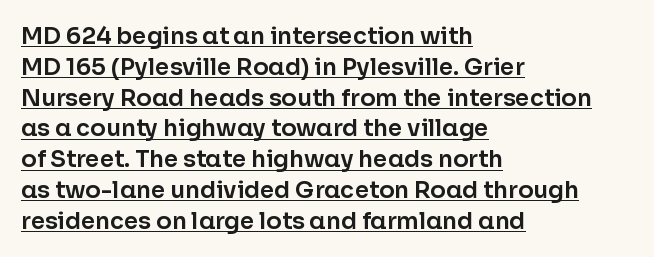
The image shows 23 px text type, upright; set left-aligned, normal line spacing (1.34x), normal letter spacing, underlined.
